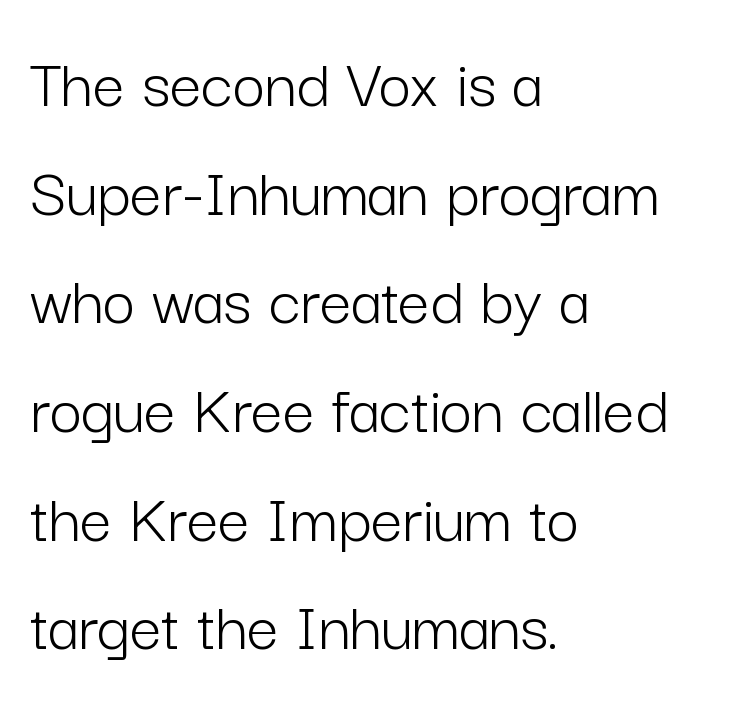
{"serif": "no", "italic": "no", "bold": "no", "weight": "light", "width": "normal", "stroke_contrast": "low", "x_height": "medium", "monospaced": "no", "underline": "no", "align": "left", "line_spacing": "normal", "line_spacing_ratio": 1.53, "letter_spacing": "normal", "letter_spacing_em": 0.0, "glyph_px": 71}
